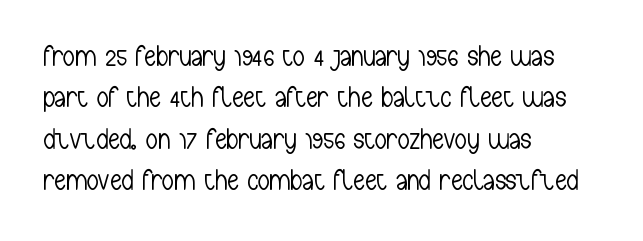
Looks like regular typesetting: each glyph gets only the width it needs. One glance says typical: line gaps are just what's usual. The paragraph has a hard left edge and a soft right edge. Posture: upright roman. Weight: regular or lighter.
